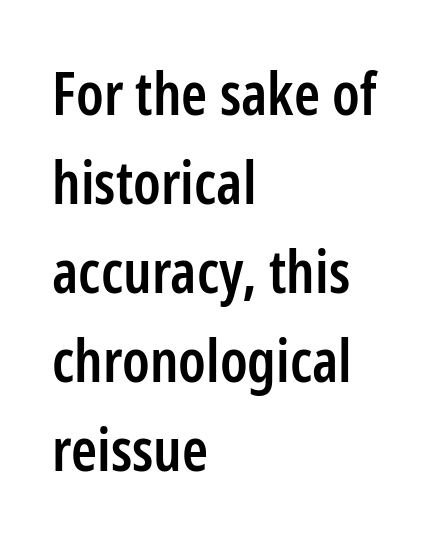
{"serif": "no", "italic": "no", "bold": "semi", "weight": "semibold", "width": "condensed", "stroke_contrast": "low", "x_height": "medium", "monospaced": "no", "underline": "no", "align": "left", "line_spacing": "normal", "line_spacing_ratio": 1.51, "letter_spacing": "normal", "letter_spacing_em": 0.0, "glyph_px": 59}
